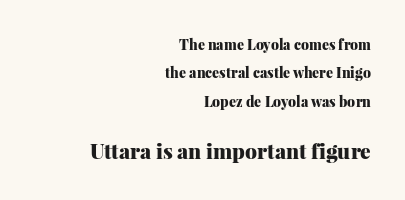
Q: Is the text bold? A: Yes.
Q: Is the text italic (slanted)? A: No, it is upright.
Q: Is the text underlined? A: No.
Q: How is the paragraph aligned? A: Right-aligned.
Q: Is the spacing between letters normal or unusually wide? A: Normal.
Q: Is the spacing between lines tight, normal or loose? A: Loose.
Q: Which block of text is set in a larger size, the first (top) or the second (bottom)? A: The second (bottom) one.
